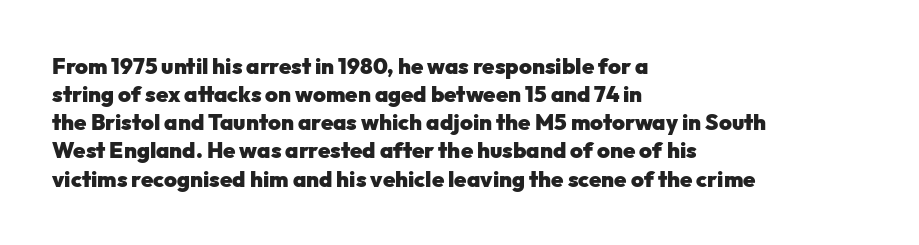
The passage is arranged the way most books set body copy — flush left. No word sits above an underline. Nobody touched the tracking dial on this one. Stroke thickness is high; the sample reads as a true bold.
